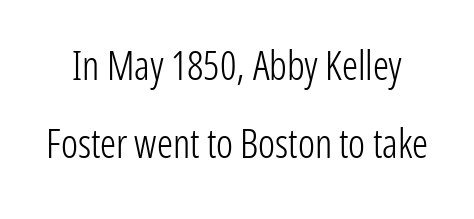
The image shows 40 px light, condensed sans-serif type, upright; set loose line spacing (1.94x), normal letter spacing, not underlined; low stroke contrast and a medium x-height.
